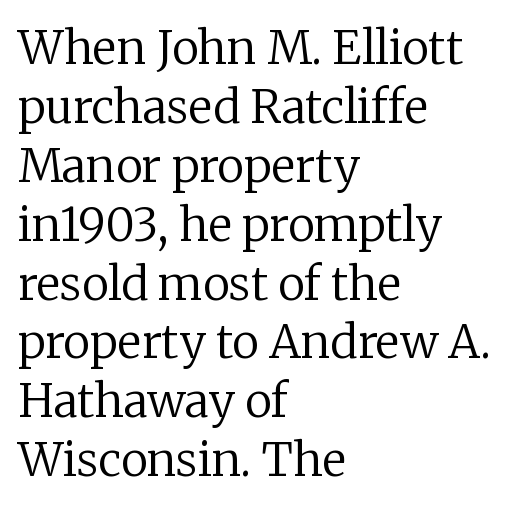
The axis of the letterforms is exactly vertical. Line spacing here is normal. The passage shown is not underscored anywhere. How are the letters spaced? Ordinarily, with no added tracking.
